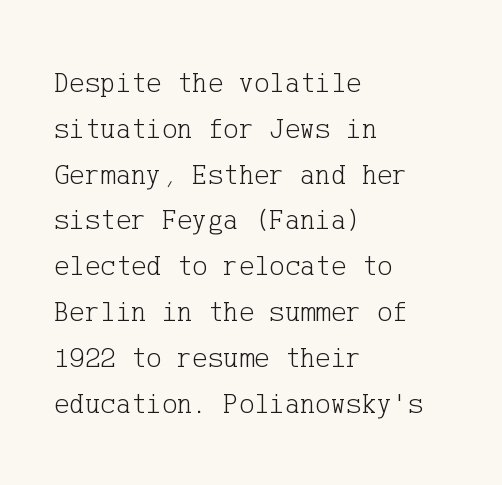
The specimen omits any rule beneath the text block's lines. Italic: no, the glyphs are upright roman. The strokes are not fattened; the text isn't bold. The tracking reads as untouched default to a designer's eye. Notice how descenders clear the ascenders below comfortably — that's standard leading.
